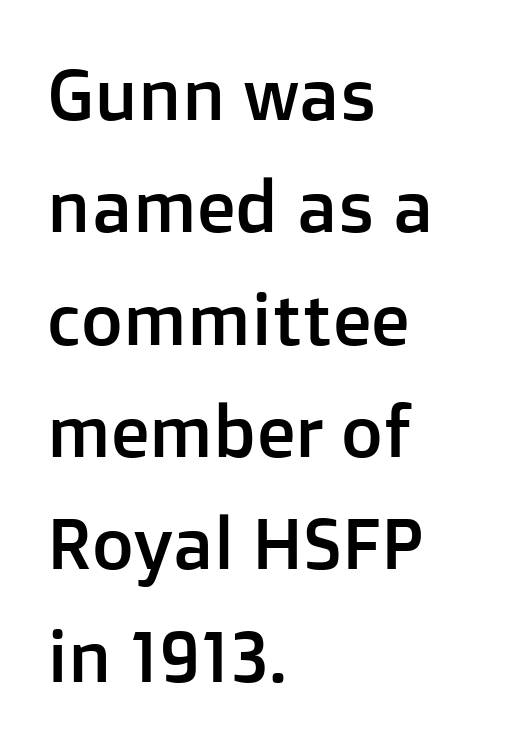
Proportional: the letters do not fall into vertical columns. Each word holds together tightly as a unit, with standard inter-letter gaps. The line-height multiplier appears to be the usual default. The rendering anchors every line to the left-hand side. A typesetter would mark this as roman, not italic.
